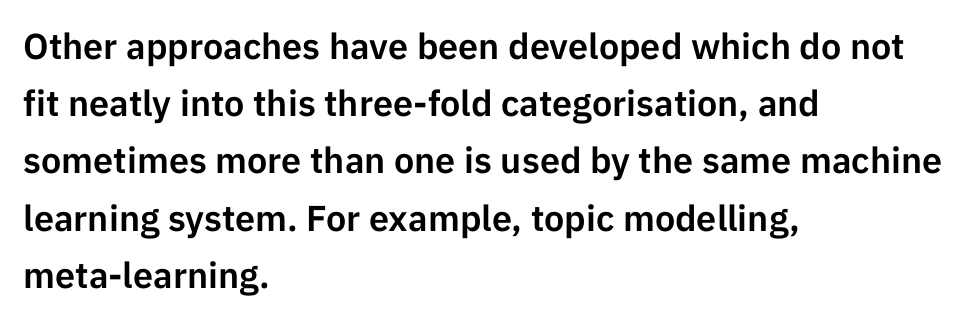
Proportional: the letters do not fall into vertical columns. Is there any slant? The stems are plumb. In terms of letterform style, serifs are entirely absent. Letters rest on an invisible, unmarked baseline. Observe the ordinary spacing: letters are neighbours, not strangers. Caption: multi-line text, flush left, ragged right.
